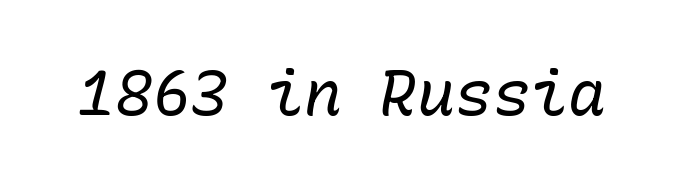
The image shows 63 px regular-weight type, italic (leaning right), monospaced; set normal letter spacing, not underlined; low stroke contrast and a medium x-height.
